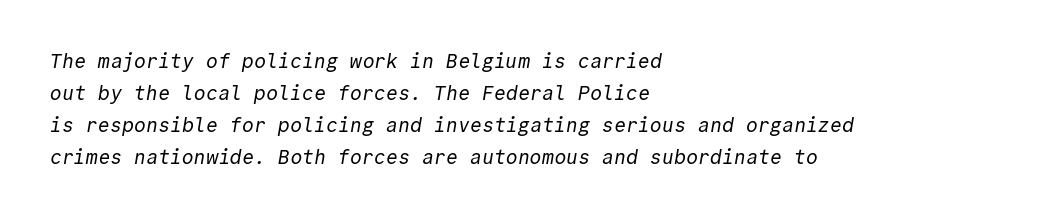
{"bold": "no", "underline": "no", "align": "left", "line_spacing": "normal", "line_spacing_ratio": 1.6, "letter_spacing": "normal", "letter_spacing_em": 0.0, "glyph_px": 20}
